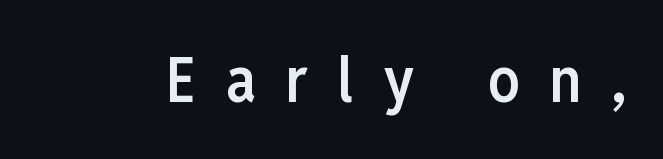
{"serif": "no", "italic": "no", "bold": "semi", "weight": "semibold", "width": "condensed", "stroke_contrast": "low", "x_height": "medium", "monospaced": "no", "underline": "no", "letter_spacing": "wide", "letter_spacing_em": 0.47, "glyph_px": 63}
